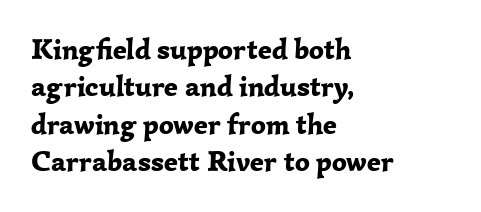
The image shows 29 px bold serif type, upright; set left-aligned, normal line spacing (1.29x), normal letter spacing, not underlined; low stroke contrast and a medium x-height.
